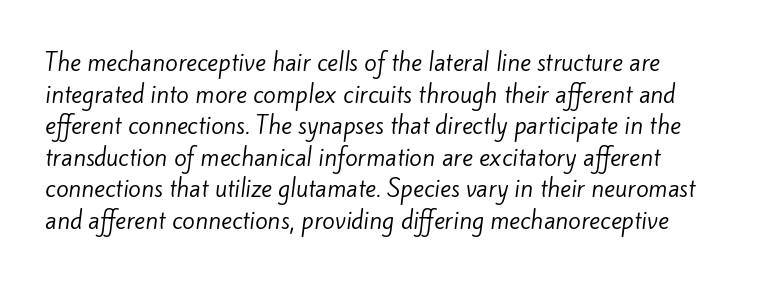
{"bold": "no", "underline": "no", "align": "left", "line_spacing": "normal", "line_spacing_ratio": 1.37, "letter_spacing": "normal", "letter_spacing_em": 0.0, "glyph_px": 23}
